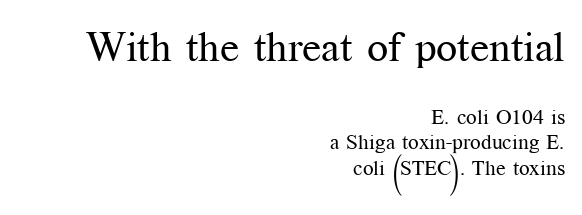
Think of a printed novel: that variable character pitch is what you see here. The type family on display is of the serif kind. Vertical strokes here are truly vertical. Stem width sits at or under what a default text font uses. The letters in the upper block stand taller than those in the block below.
